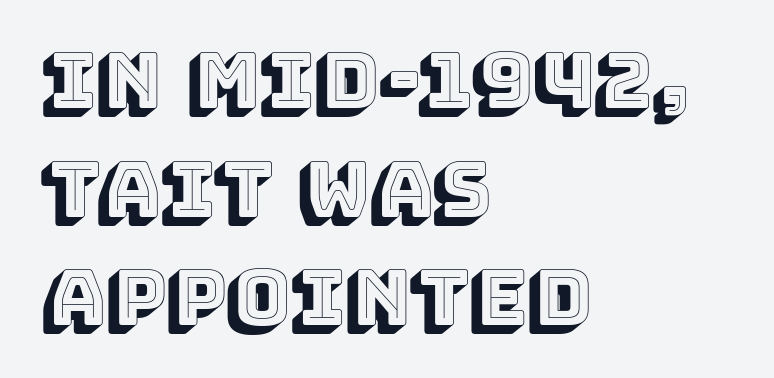
{"italic": "no", "width": "normal", "x_height": "large", "monospaced": "no", "underline": "no", "align": "left", "line_spacing": "normal", "line_spacing_ratio": 1.41, "letter_spacing": "normal", "letter_spacing_em": 0.0, "glyph_px": 77}
